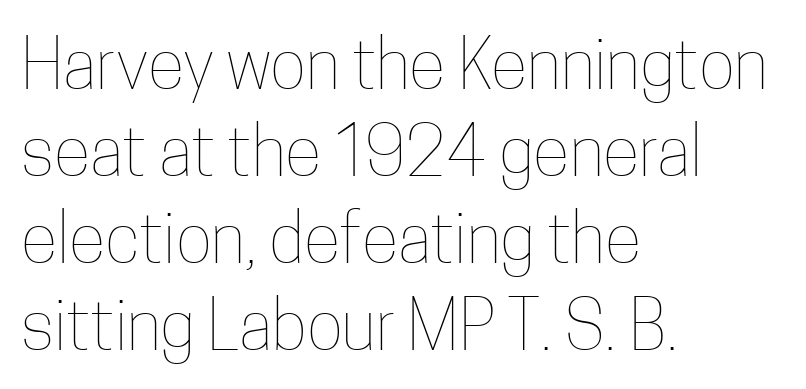
Q: Is the text bold? A: No.
Q: Is the text italic (slanted)? A: No, it is upright.
Q: Is the text underlined? A: No.
Q: How is the paragraph aligned? A: Left-aligned.
Q: Is the spacing between letters normal or unusually wide? A: Normal.
Q: Is the spacing between lines tight, normal or loose? A: Normal.
Q: Width (condensed, normal, or wide)? A: Condensed.
Q: Stroke contrast? A: Low.
Q: x-height? A: Medium.
Q: Monospaced? A: No.
